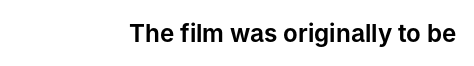
The gaps between neighbouring characters are ordinary and unremarkable. Ordinary non-slanted type is in use. The strip under each line holds only bare page. Line endings align vertically; line beginnings do not.
